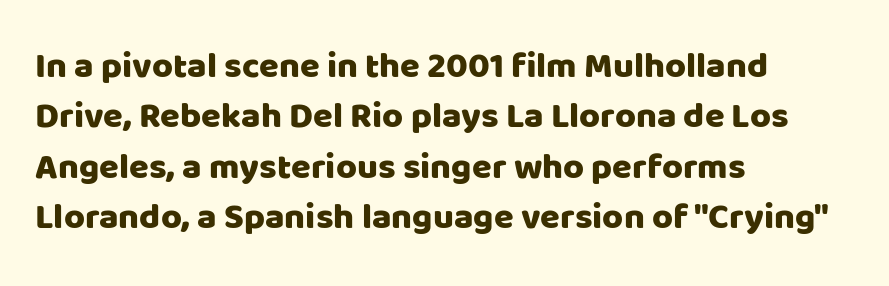
The image shows 36 px sans-serif type, upright; set left-aligned, normal line spacing (1.4x), normal letter spacing, not underlined; low stroke contrast and a large x-height.
